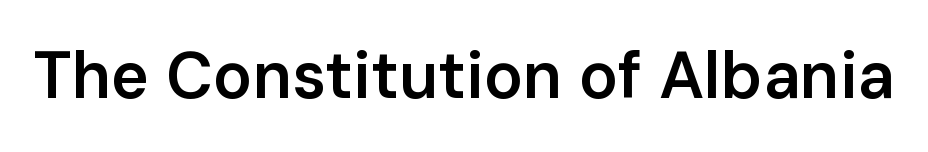
{"serif": "no", "italic": "no", "bold": "semi", "weight": "semibold", "width": "normal", "stroke_contrast": "low", "x_height": "medium", "monospaced": "no", "underline": "no", "letter_spacing": "normal", "letter_spacing_em": 0.0, "glyph_px": 65}
